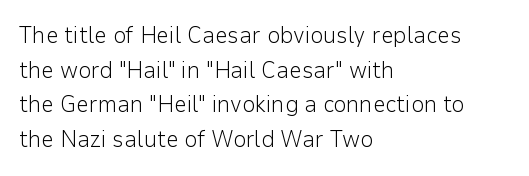
Vertical strokes here are truly vertical. Is the block centered? No — it sits flush against the left margin. Standard letterfit; no display-style spreading of the glyphs. This is not heavy type; no bold has been used.
